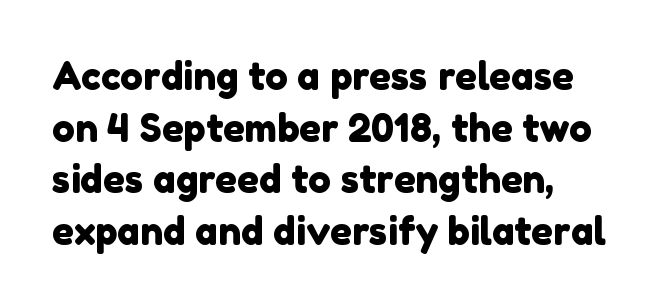
Q: Is the typeface a serif or a sans-serif typeface? A: Sans-serif.
Q: Is the text underlined? A: No.
Q: Is the spacing between letters normal or unusually wide? A: Normal.
Q: Is the spacing between lines tight, normal or loose? A: Normal.
Q: Width (condensed, normal, or wide)? A: Normal.
Q: Stroke contrast? A: Low.
Q: x-height? A: Medium.
Q: Monospaced? A: No.
